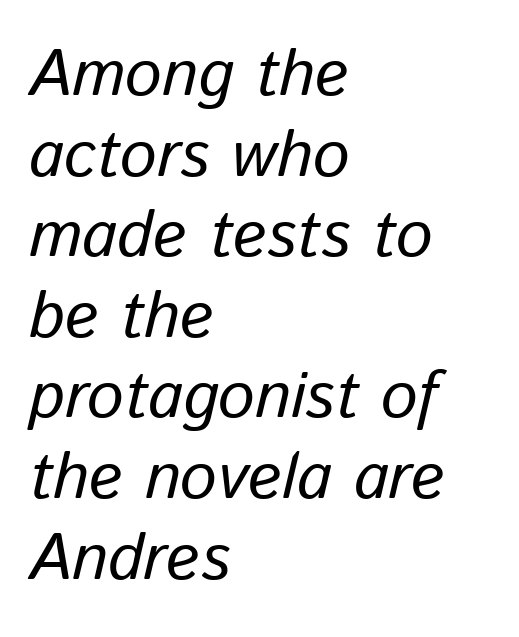
{"italic": "yes", "lean": "right", "slant_degrees": 13, "bold": "no", "weight": "regular", "width": "normal", "stroke_contrast": "low", "x_height": "medium", "monospaced": "no", "underline": "no", "align": "left", "line_spacing_ratio": 1.24, "letter_spacing": "normal", "letter_spacing_em": 0.0, "glyph_px": 65}
